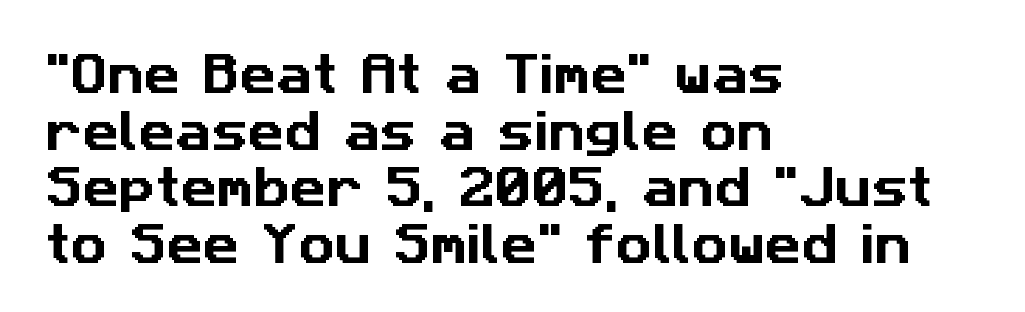
Q: Is the typeface a serif or a sans-serif typeface? A: Sans-serif.
Q: Is the text underlined? A: No.
Q: How is the paragraph aligned? A: Left-aligned.
Q: Is the spacing between letters normal or unusually wide? A: Normal.
Q: Is the spacing between lines tight, normal or loose? A: Normal.
Q: Width (condensed, normal, or wide)? A: Normal.
Q: Stroke contrast? A: Low.
Q: x-height? A: Medium.
Q: Monospaced? A: No.
